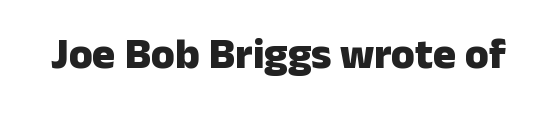
Set as a true bold cut, around the 700 mark. This rendering leaves character spacing at its baseline value. Serifs: no, the terminals of the letterforms are clean. Underlining? Definitely not there.
